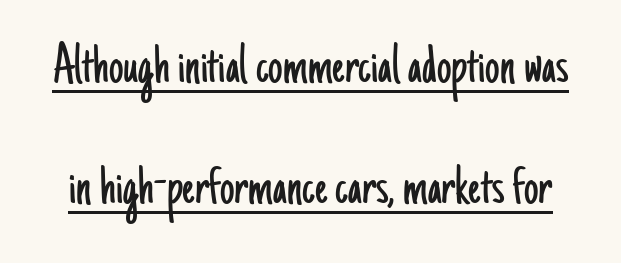
This sample trades compactness for vertical openness between lines. The lettering is marked with a stroke running underneath it. The rendering uses natural spacing where letterforms have individual widths. In terms of letterspacing, this is plain default setting.
